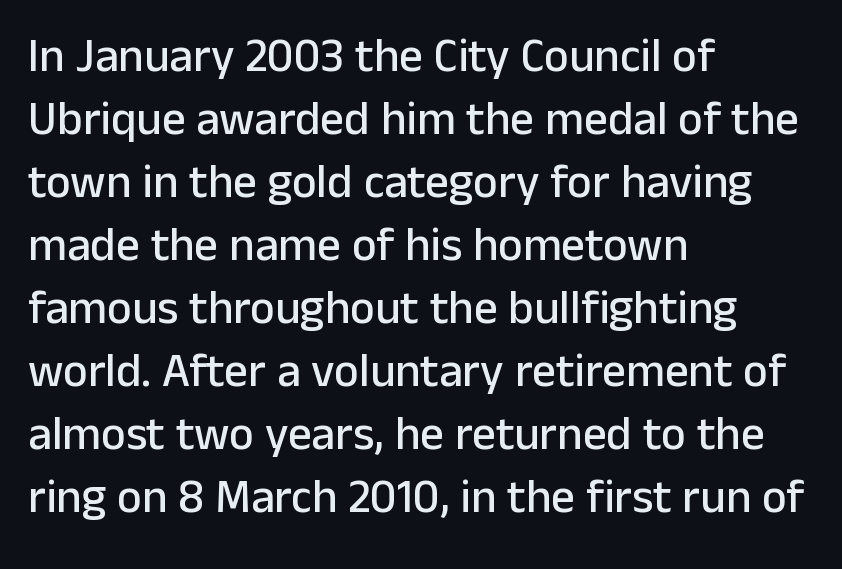
{"serif": "no", "italic": "no", "width": "normal", "stroke_contrast": "low", "x_height": "medium", "monospaced": "no", "underline": "no", "align": "left", "line_spacing": "normal", "line_spacing_ratio": 1.34, "letter_spacing": "normal", "letter_spacing_em": 0.0, "glyph_px": 47}
